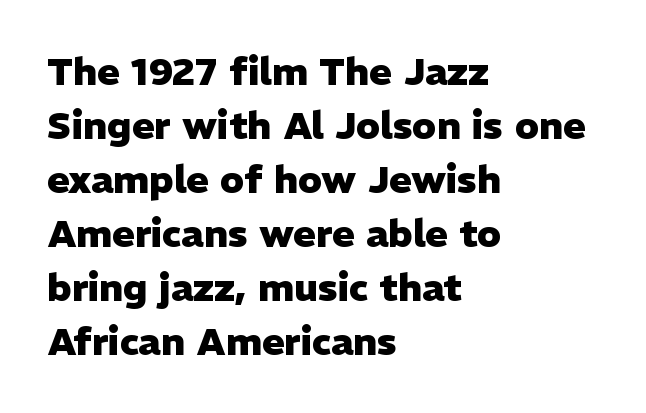
{"serif": "no", "italic": "no", "bold": "yes", "weight": "heavy", "width": "normal", "stroke_contrast": "low", "x_height": "medium", "monospaced": "no", "underline": "no", "align": "left", "line_spacing": "normal", "line_spacing_ratio": 1.42, "letter_spacing": "normal", "letter_spacing_em": 0.0, "glyph_px": 38}
